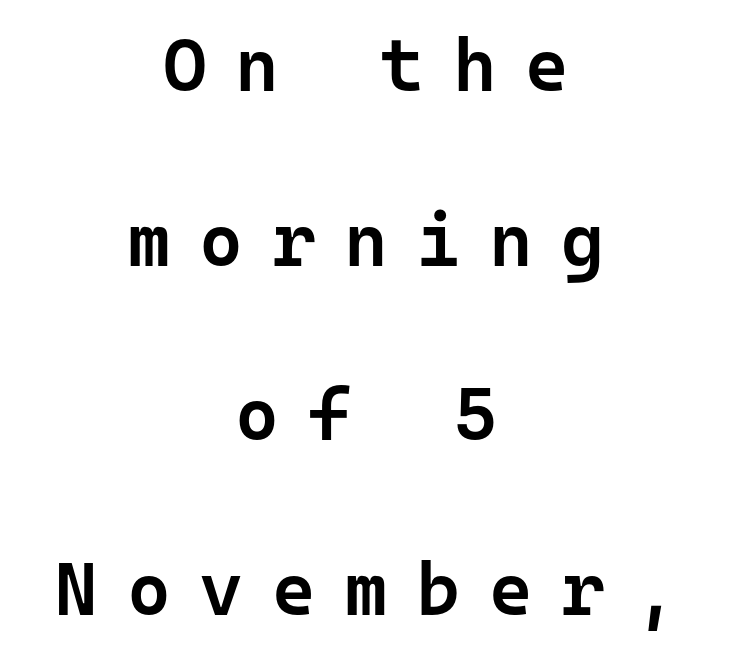
The whitespace from short lines is split evenly between both sides. The letters march in equal steps, a hallmark of fixed-pitch type. The designer went with a sans here, leaving each stem footless. Unmarked baselines from the first word to the last. The typography opts for an upright posture over an oblique one. This block would shrink considerably if given ordinary leading; it's expanded now.
